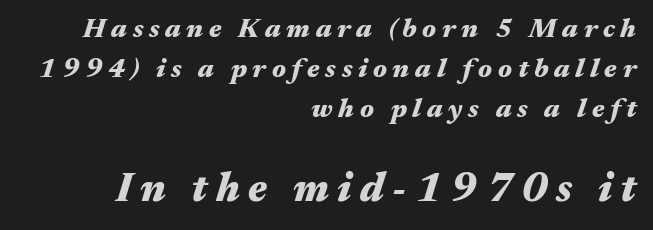
Q: Is the text bold? A: Yes.
Q: Is the text italic (slanted)? A: Yes, it leans right by about 17 degrees.
Q: Is the text underlined? A: No.
Q: How is the paragraph aligned? A: Right-aligned.
Q: Is the spacing between letters normal or unusually wide? A: Unusually wide.
Q: Is the spacing between lines tight, normal or loose? A: Normal.
Q: Which block of text is set in a larger size, the first (top) or the second (bottom)? A: The second (bottom) one.
Q: Width (condensed, normal, or wide)? A: Wide.
Q: Stroke contrast? A: Medium.
Q: x-height? A: Medium.
Q: Monospaced? A: No.
